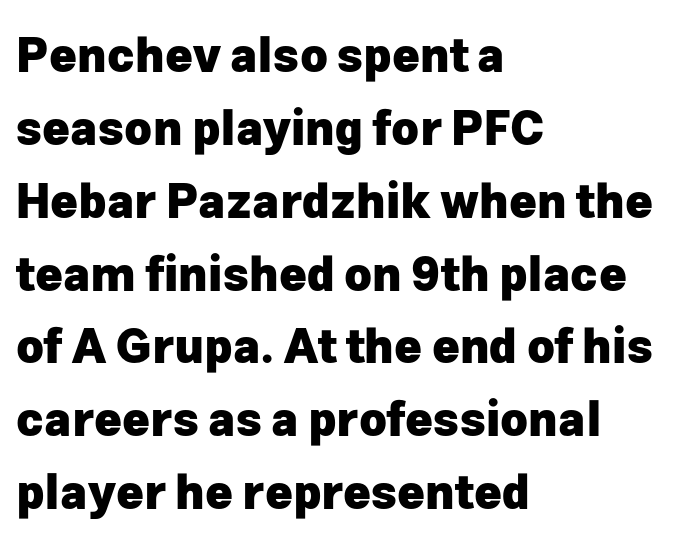
Typeset ragged right — the left edge is the straight one. Anything drawn beneath the words? Only blank space. I'd call this a sans setting — the letters go barefoot. Weight: bold. Here the designer chose a conventional face with non-uniform glyph widths.
